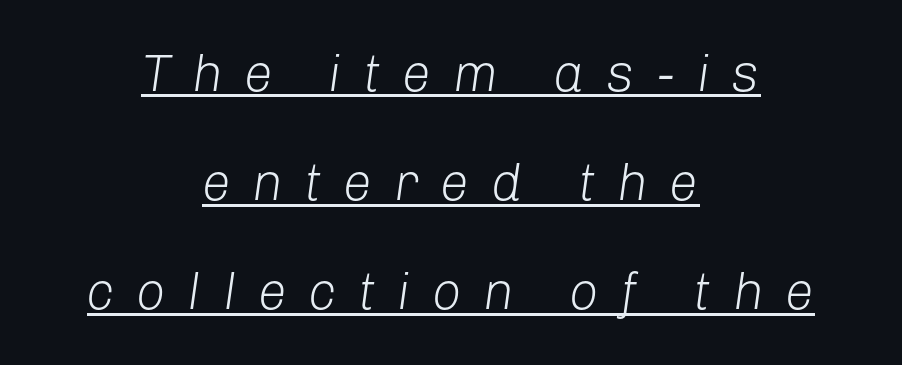
Q: Is the text bold? A: No.
Q: Is the text italic (slanted)? A: Yes, it leans right by about 8 degrees.
Q: Is the text underlined? A: Yes.
Q: How is the paragraph aligned? A: Centered.
Q: Is the spacing between letters normal or unusually wide? A: Unusually wide.
Q: Is the spacing between lines tight, normal or loose? A: Loose.
Q: Width (condensed, normal, or wide)? A: Normal.
Q: Stroke contrast? A: Low.
Q: x-height? A: Medium.
Q: Monospaced? A: No.
